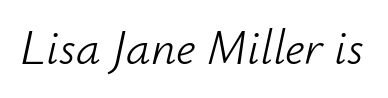
Type without underlining. The face used here is proportionally spaced, like ordinary book or web type. The tracking reads as untouched default to a designer's eye. The font is comparable to plain body text, perhaps lighter. Yep, that's italic — everything's leaning.
